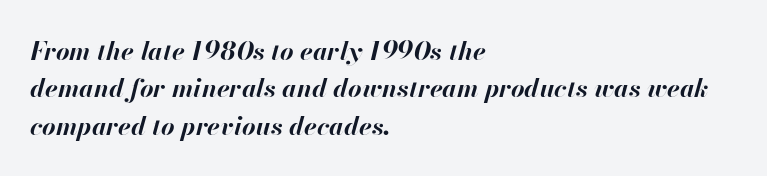
The image shows 26 px bold type, italic (leaning right); set left-aligned, normal line spacing (1.44x), normal letter spacing, not underlined.
